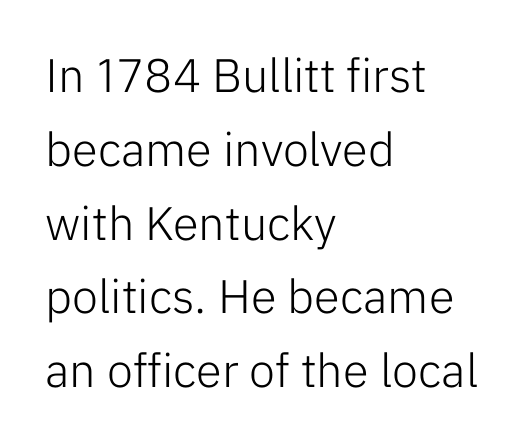
{"serif": "no", "italic": "no", "bold": "no", "weight": "light", "width": "normal", "stroke_contrast": "low", "x_height": "medium", "monospaced": "no", "underline": "no", "align": "left", "line_spacing": "normal", "line_spacing_ratio": 1.57, "letter_spacing": "normal", "letter_spacing_em": 0.0, "glyph_px": 47}
